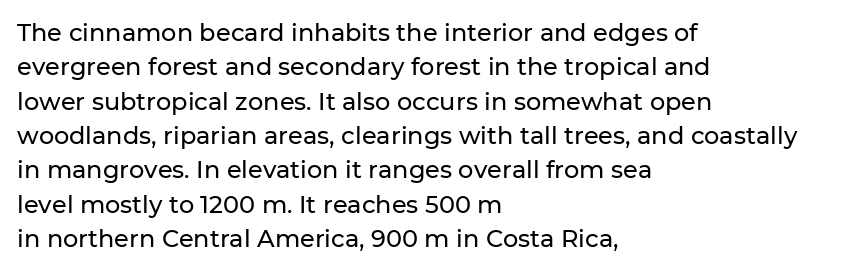
The image shows 24 px text type, upright; set left-aligned, normal line spacing (1.43x), normal letter spacing, not underlined.
